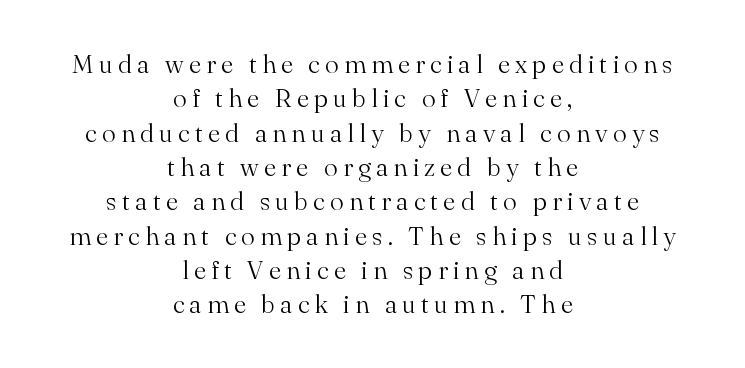
The image shows 26 px text type, upright; set centered, normal line spacing (1.32x), unusually wide letter spacing (+0.2 em), not underlined.
